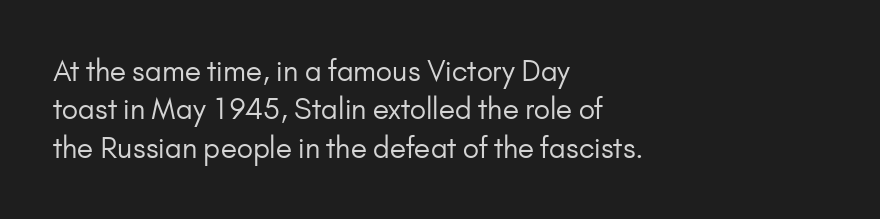
{"serif": "no", "italic": "no", "bold": "no", "weight": "regular", "width": "normal", "stroke_contrast": "low", "x_height": "small", "monospaced": "no", "underline": "no", "align": "left", "line_spacing": "normal", "line_spacing_ratio": 1.37, "letter_spacing": "normal", "letter_spacing_em": 0.0, "glyph_px": 28}
